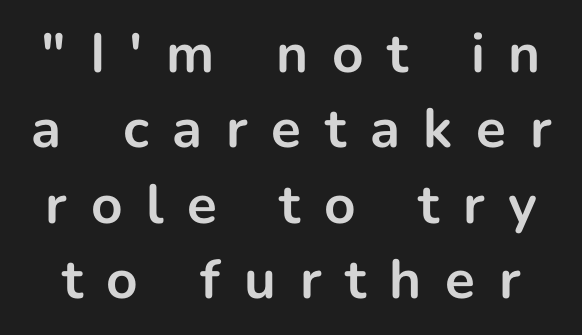
Has an underline been added? It has not. Vertical strokes here are truly vertical. These lines are rendered in a variable-pitch font. In terms of letterspacing, this is a distinctly airy, spread setting.
